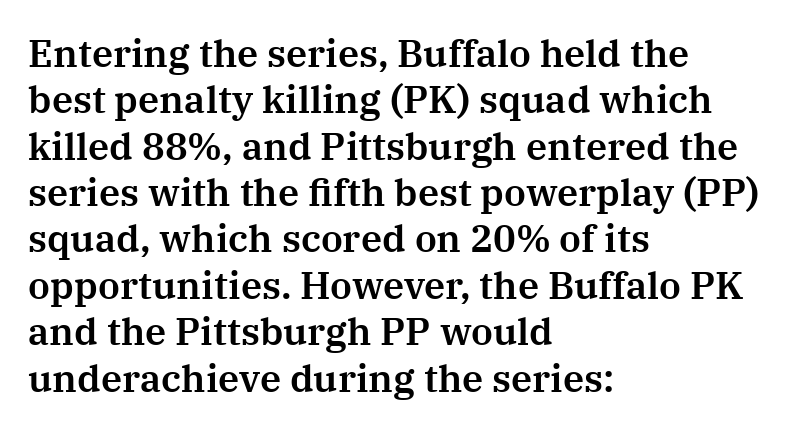
Horizontally, the lines are justified to the leading edge only. Has an underline been added? It has not. Each word holds together tightly as a unit, with standard inter-letter gaps. These lines are rendered in a variable-pitch font.
